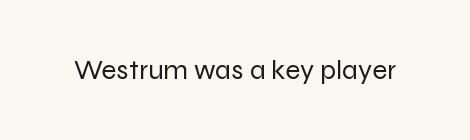
{"serif": "no", "italic": "no", "bold": "no", "weight": "regular", "width": "normal", "stroke_contrast": "low", "x_height": "medium", "monospaced": "no", "underline": "no", "letter_spacing": "normal", "letter_spacing_em": 0.0, "glyph_px": 28}
